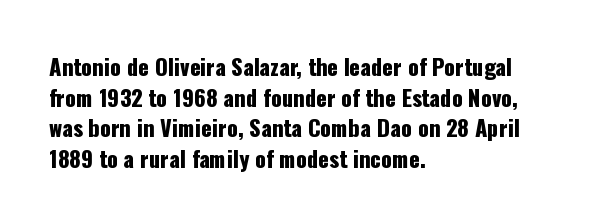
The image shows 22 px text type, upright; set left-aligned, normal line spacing (1.39x), normal letter spacing, not underlined.
